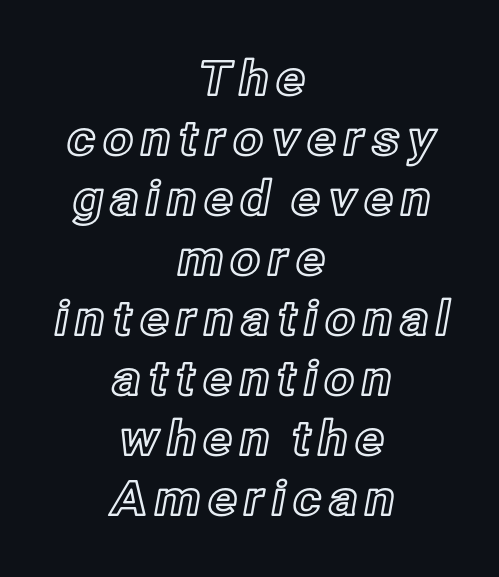
Q: Is the text italic (slanted)? A: Yes.
Q: Is the text underlined? A: No.
Q: How is the paragraph aligned? A: Centered.
Q: Is the spacing between lines tight, normal or loose? A: Normal.
Q: Width (condensed, normal, or wide)? A: Normal.
Q: x-height? A: Medium.
Q: Monospaced? A: No.
